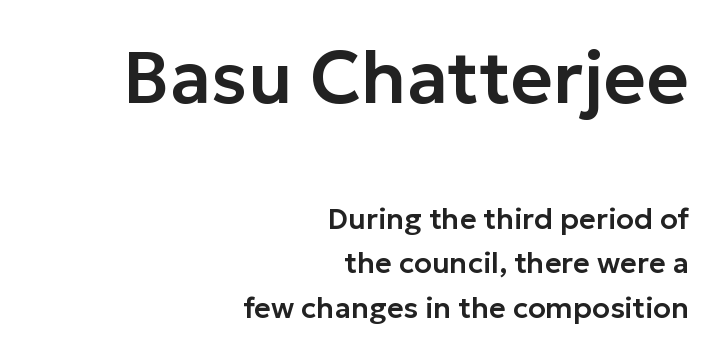
The image shows 73 px sans-serif type, upright; set right-aligned, normal line spacing (1.52x), normal letter spacing, not underlined; the first (top) block is 2.52x larger; low stroke contrast and a medium x-height.
